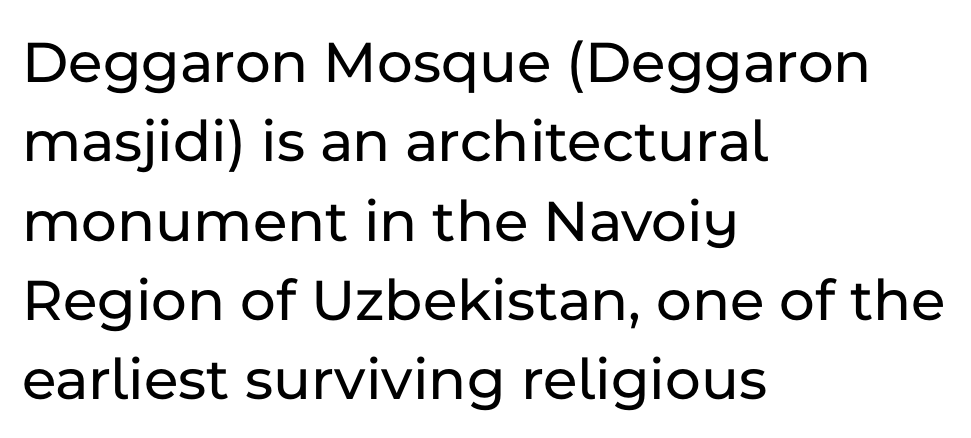
Q: Is the text italic (slanted)? A: No, it is upright.
Q: Is the typeface a serif or a sans-serif typeface? A: Sans-serif.
Q: Is the text underlined? A: No.
Q: How is the paragraph aligned? A: Left-aligned.
Q: Is the spacing between letters normal or unusually wide? A: Normal.
Q: Is the spacing between lines tight, normal or loose? A: Normal.
Q: Width (condensed, normal, or wide)? A: Normal.
Q: Stroke contrast? A: Low.
Q: x-height? A: Medium.
Q: Monospaced? A: No.
